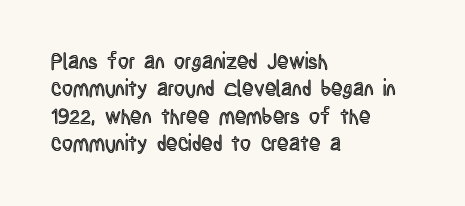
You could call the tracking neutral — neither tight nor loose. Honestly, there is no underline to notice here at all. This is roman type, the default non-slanted kind. Compared with a centered layout, this one pins lines to the left instead. Interline gaps are of average width in this sample.
